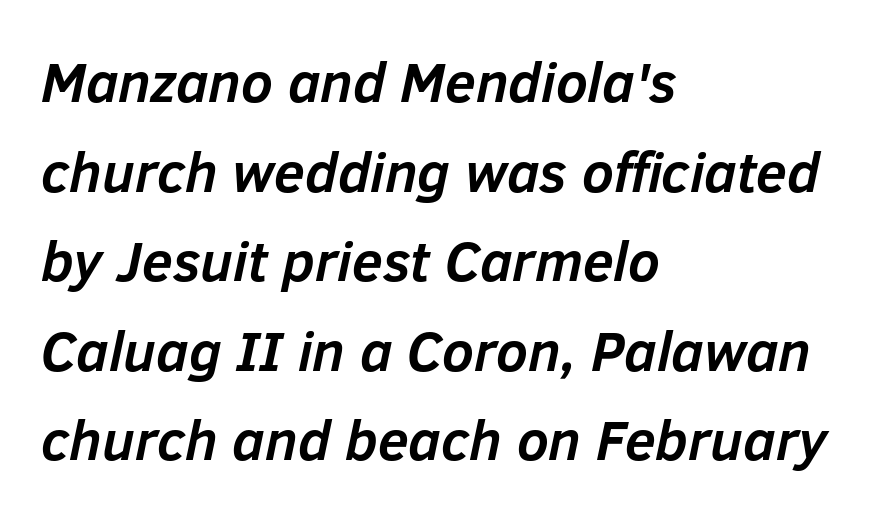
The passage shown is emphatically bold. The passage is arranged the way most books set body copy — flush left. What stands out about the letter spacing? Nothing — it is the standard amount. In terms of leading, this rendering sits right in the middle. The text carries the slant typical of an italic or oblique font.
